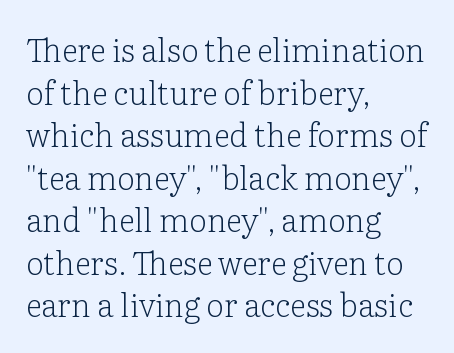
Q: Is the text bold? A: No.
Q: Is the text italic (slanted)? A: No, it is upright.
Q: Is the typeface a serif or a sans-serif typeface? A: Serif.
Q: Is the text underlined? A: No.
Q: How is the paragraph aligned? A: Left-aligned.
Q: Is the spacing between letters normal or unusually wide? A: Normal.
Q: Is the spacing between lines tight, normal or loose? A: Normal.
Q: Width (condensed, normal, or wide)? A: Normal.
Q: Stroke contrast? A: Low.
Q: x-height? A: Medium.
Q: Monospaced? A: No.
